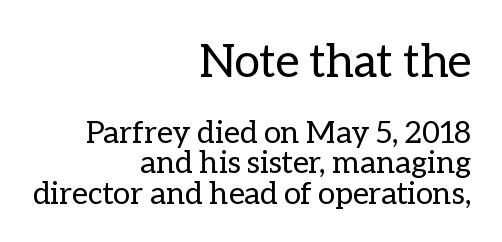
Q: Is the text bold? A: No.
Q: Is the text italic (slanted)? A: No, it is upright.
Q: Is the text underlined? A: No.
Q: How is the paragraph aligned? A: Right-aligned.
Q: Is the spacing between letters normal or unusually wide? A: Normal.
Q: Is the spacing between lines tight, normal or loose? A: Tight.
Q: Which block of text is set in a larger size, the first (top) or the second (bottom)? A: The first (top) one.
Q: Width (condensed, normal, or wide)? A: Normal.
Q: Stroke contrast? A: Low.
Q: x-height? A: Medium.
Q: Monospaced? A: No.
